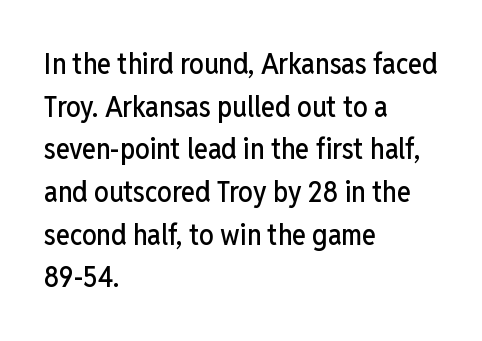
This sample keeps an unexceptional amount of space between lines. Words float on clear page, feet unadorned. The lettering holds an erect, upright posture throughout. The passage shown is typed in a proportional face where columns would drift. Where is the straight margin? On the left. Font category for this specimen: sans-serif.
